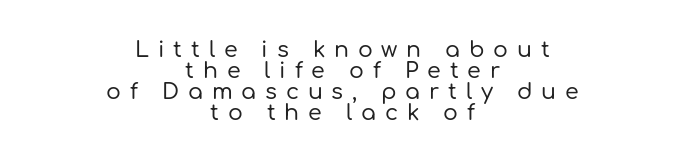
The image shows 22 px text type, upright; set centered, tight line spacing (0.95x), unusually wide letter spacing (+0.4 em), not underlined.
